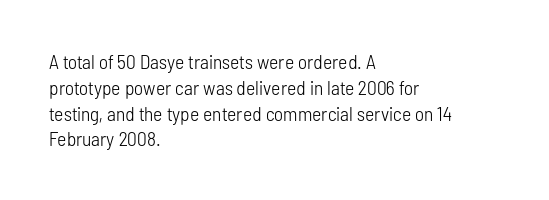
Q: Is the text bold? A: No.
Q: Is the text italic (slanted)? A: No, it is upright.
Q: Is the text underlined? A: No.
Q: How is the paragraph aligned? A: Left-aligned.
Q: Is the spacing between letters normal or unusually wide? A: Normal.
Q: Is the spacing between lines tight, normal or loose? A: Normal.
